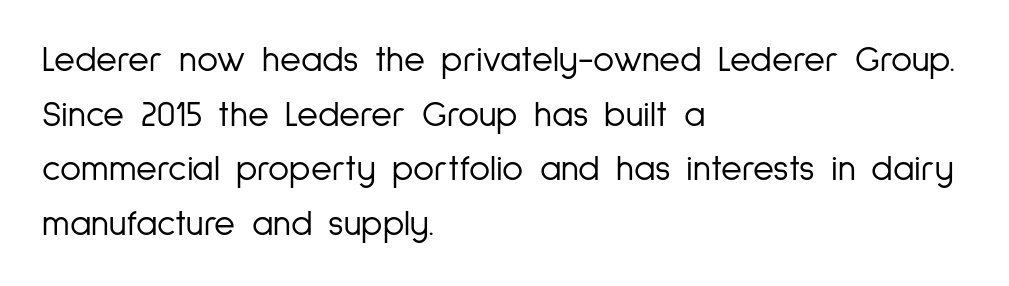
How are the letters spaced? Ordinarily, with no added tracking. The letters advance in unequal steps, a hallmark of proportional type. These lines sit exactly where default settings would place them. Italic: no, the glyphs are upright roman. The rendering shows plain stroke endings on the letterforms — a sans-serif design.
